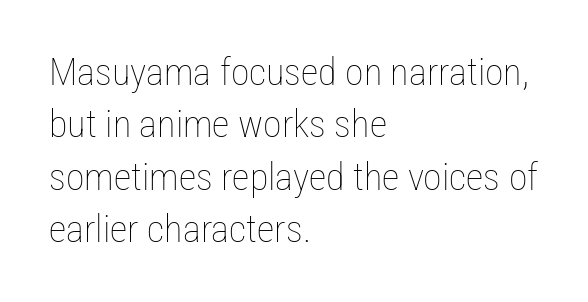
The image shows 38 px thin, condensed type, upright; set left-aligned, normal line spacing (1.38x), normal letter spacing, not underlined; low stroke contrast and a medium x-height.
